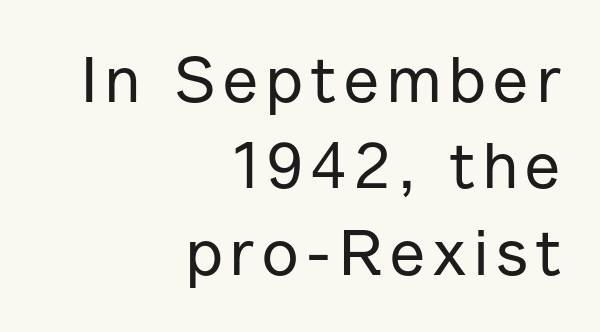
Q: Is the text italic (slanted)? A: No, it is upright.
Q: Is the typeface a serif or a sans-serif typeface? A: Sans-serif.
Q: Is the text underlined? A: No.
Q: How is the paragraph aligned? A: Right-aligned.
Q: Is the spacing between lines tight, normal or loose? A: Normal.
Q: Width (condensed, normal, or wide)? A: Normal.
Q: Stroke contrast? A: Low.
Q: x-height? A: Medium.
Q: Monospaced? A: No.
